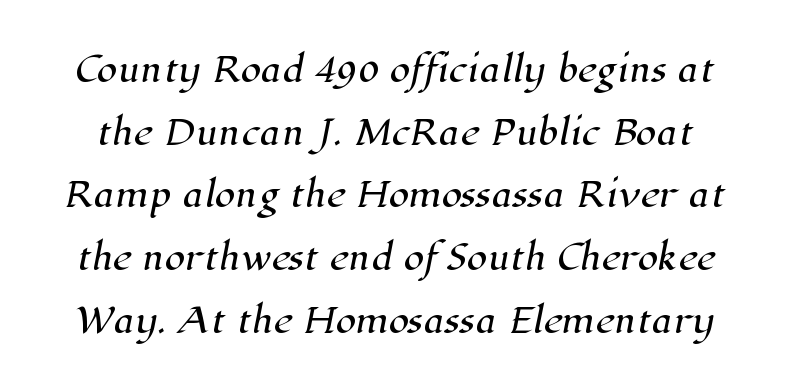
A bare baseline throughout the passage. Look at the tracking — it's just the regular setting, nothing added. What's the leading like? Stretched, with rows far apart. This sample uses a serif face.
